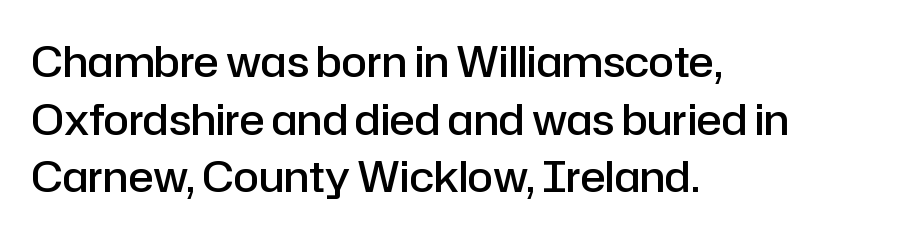
Q: Is the text bold? A: Semi-bold.
Q: Is the text italic (slanted)? A: No, it is upright.
Q: Is the typeface a serif or a sans-serif typeface? A: Sans-serif.
Q: Is the text underlined? A: No.
Q: How is the paragraph aligned? A: Left-aligned.
Q: Is the spacing between letters normal or unusually wide? A: Normal.
Q: Is the spacing between lines tight, normal or loose? A: Normal.
Q: Width (condensed, normal, or wide)? A: Normal.
Q: Stroke contrast? A: Low.
Q: x-height? A: Medium.
Q: Monospaced? A: No.
